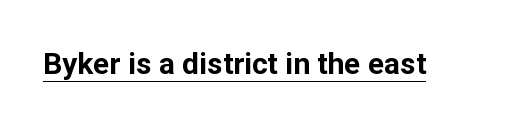
Q: Is the text bold? A: Yes.
Q: Is the text italic (slanted)? A: No, it is upright.
Q: Is the typeface a serif or a sans-serif typeface? A: Sans-serif.
Q: Is the text underlined? A: Yes.
Q: Is the spacing between letters normal or unusually wide? A: Normal.
Q: Width (condensed, normal, or wide)? A: Normal.
Q: Stroke contrast? A: Low.
Q: x-height? A: Medium.
Q: Monospaced? A: No.
